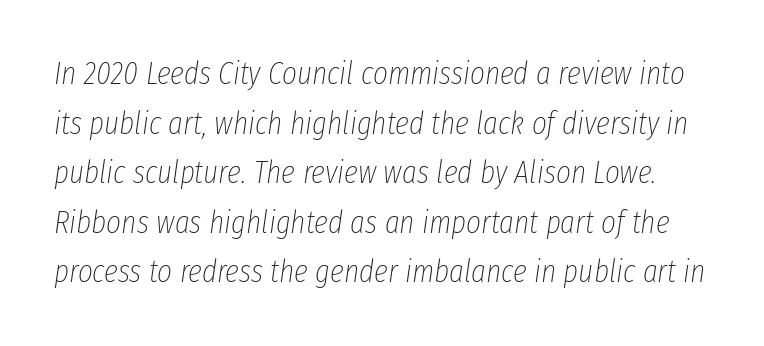
Q: Is the text bold? A: No.
Q: Is the text italic (slanted)? A: Yes, it leans right by about 8 degrees.
Q: Is the text underlined? A: No.
Q: Is the spacing between letters normal or unusually wide? A: Normal.
Q: Is the spacing between lines tight, normal or loose? A: Normal.
Q: Width (condensed, normal, or wide)? A: Condensed.
Q: Stroke contrast? A: Low.
Q: x-height? A: Medium.
Q: Monospaced? A: No.
